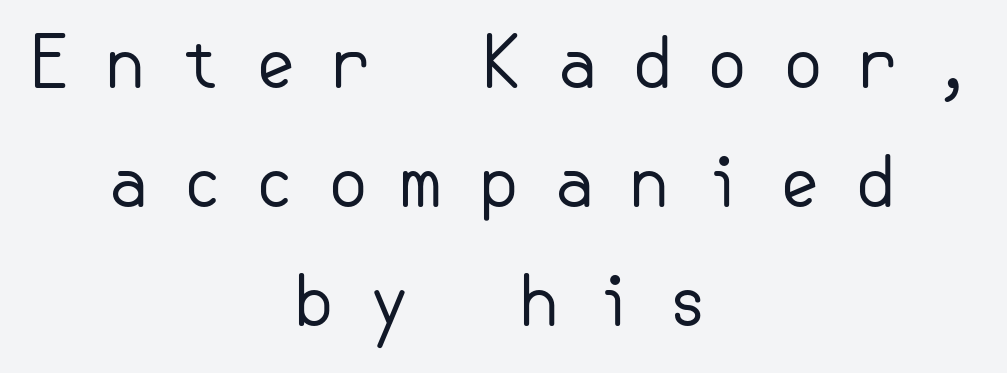
Q: Is the text bold? A: No.
Q: Is the text italic (slanted)? A: No, it is upright.
Q: Is the typeface a serif or a sans-serif typeface? A: Sans-serif.
Q: Is the text underlined? A: No.
Q: How is the paragraph aligned? A: Centered.
Q: Is the spacing between letters normal or unusually wide? A: Unusually wide.
Q: Is the spacing between lines tight, normal or loose? A: Normal.
Q: Width (condensed, normal, or wide)? A: Normal.
Q: Stroke contrast? A: Low.
Q: x-height? A: Small.
